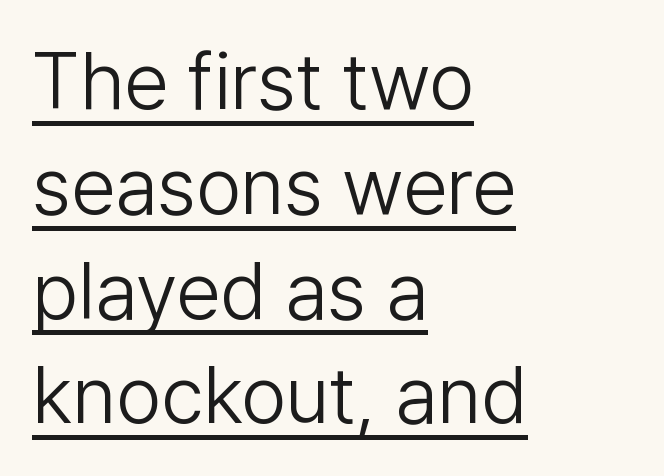
Proportional: the letters do not fall into vertical columns. Regarding serifs, this sample does without them. In CSS terms this would be text-align: left. The type is set solid horizontally, with unmodified tracking. Underlining? Definitely there. The designer left line spacing at the default.
